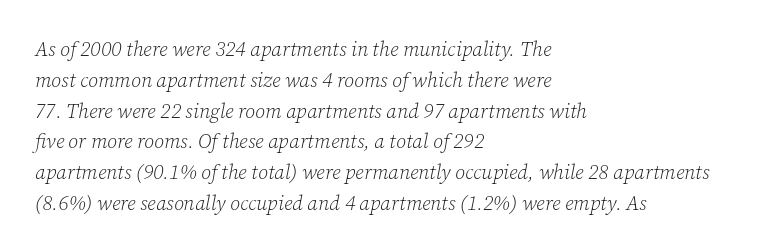
{"italic": "yes", "lean": "right", "slant_degrees": 12, "bold": "no", "underline": "no", "align": "left", "line_spacing": "normal", "line_spacing_ratio": 1.54, "letter_spacing": "normal", "letter_spacing_em": 0.0, "glyph_px": 20}
